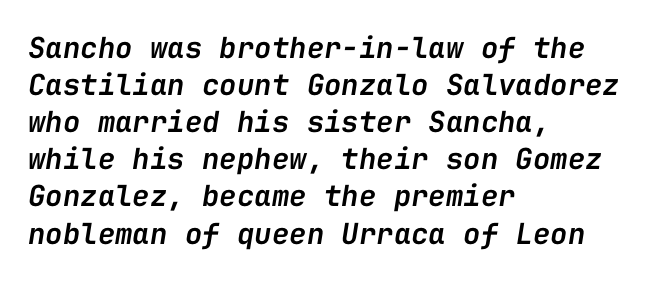
Q: Is the text bold? A: Semi-bold.
Q: Is the text italic (slanted)? A: Yes, it leans right by about 9 degrees.
Q: Is the text underlined? A: No.
Q: How is the paragraph aligned? A: Left-aligned.
Q: Is the spacing between letters normal or unusually wide? A: Normal.
Q: Is the spacing between lines tight, normal or loose? A: Normal.
Q: Width (condensed, normal, or wide)? A: Normal.
Q: Stroke contrast? A: Low.
Q: x-height? A: Medium.
Q: Monospaced? A: Yes.
